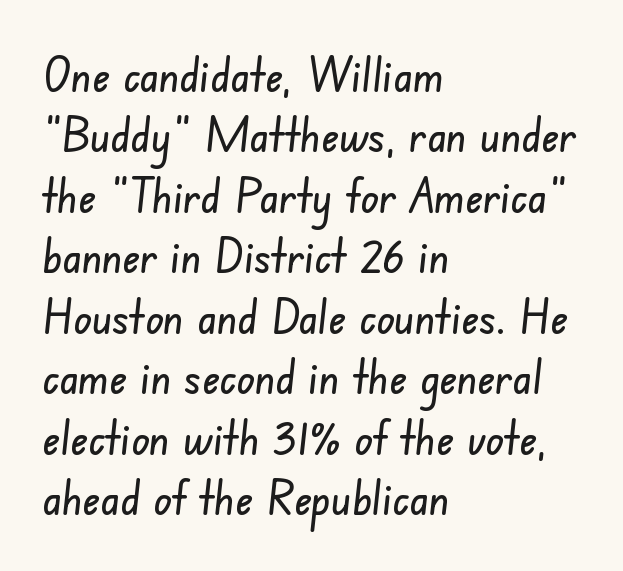
{"serif": "no", "width": "condensed", "stroke_contrast": "low", "x_height": "small", "monospaced": "no", "underline": "no", "align": "left", "line_spacing": "normal", "line_spacing_ratio": 1.26, "letter_spacing": "normal", "letter_spacing_em": 0.0, "glyph_px": 48}
